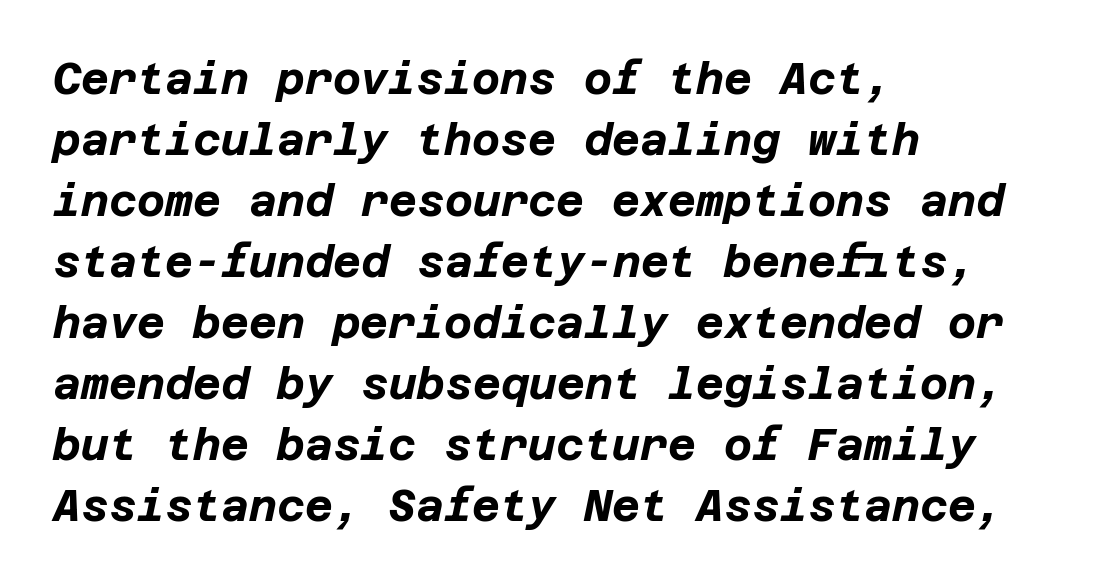
The space beneath each line is pristine and unruled. Observe the lean: these are italic letterforms. The rendering anchors every line to the left-hand side. This block has exactly the height ordinary leading produces. This rendering leaves character spacing at its baseline value. You'd pick this weight for a headline — it's a proper bold.
